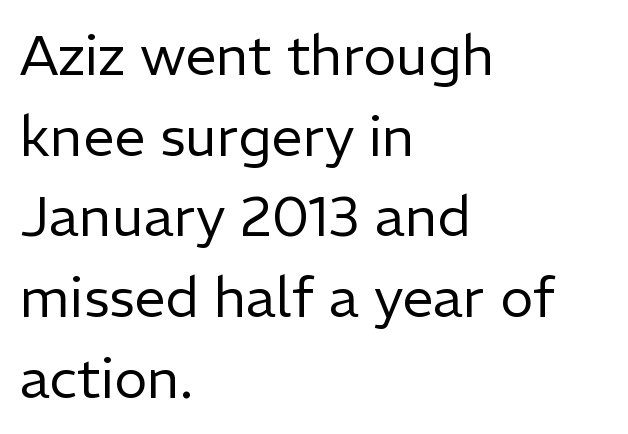
Q: Is the text bold? A: No.
Q: Is the text italic (slanted)? A: No, it is upright.
Q: Is the typeface a serif or a sans-serif typeface? A: Sans-serif.
Q: Is the text underlined? A: No.
Q: How is the paragraph aligned? A: Left-aligned.
Q: Is the spacing between letters normal or unusually wide? A: Normal.
Q: Is the spacing between lines tight, normal or loose? A: Normal.
Q: Width (condensed, normal, or wide)? A: Normal.
Q: Stroke contrast? A: Low.
Q: x-height? A: Medium.
Q: Monospaced? A: No.
